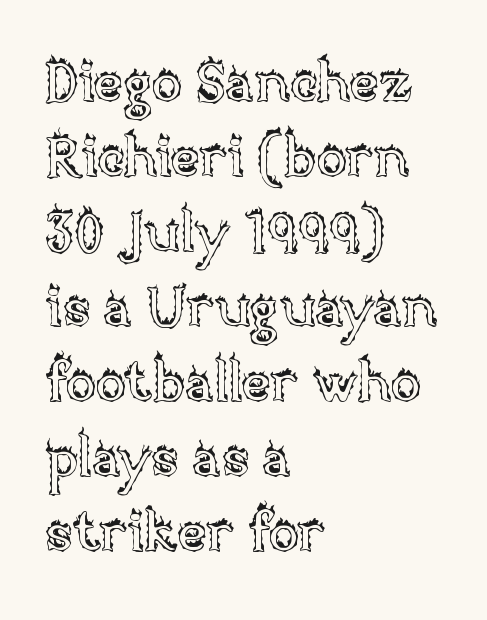
{"italic": "no", "width": "normal", "x_height": "large", "monospaced": "no", "underline": "no", "align": "left", "line_spacing": "normal", "line_spacing_ratio": 1.34, "letter_spacing": "normal", "letter_spacing_em": 0.0, "glyph_px": 56}
